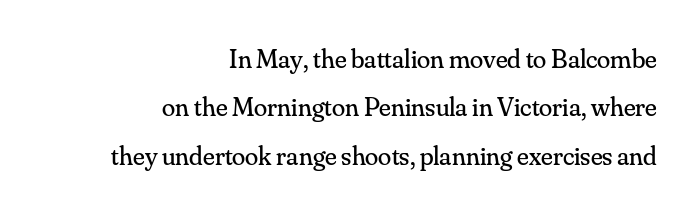
Q: Is the text bold? A: No.
Q: Is the text italic (slanted)? A: No, it is upright.
Q: Is the text underlined? A: No.
Q: How is the paragraph aligned? A: Right-aligned.
Q: Is the spacing between letters normal or unusually wide? A: Normal.
